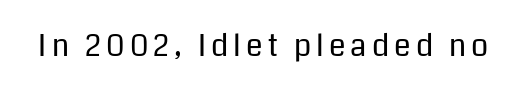
The image shows 30 px regular-weight sans-serif type, upright; set not underlined; low stroke contrast and a medium x-height.
